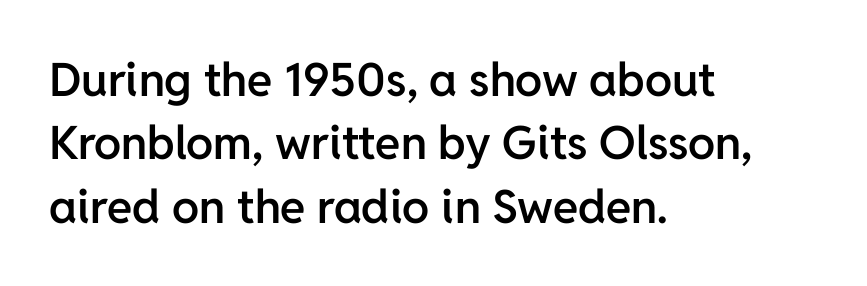
Q: Is the text bold? A: Semi-bold.
Q: Is the text italic (slanted)? A: No, it is upright.
Q: Is the typeface a serif or a sans-serif typeface? A: Sans-serif.
Q: Is the text underlined? A: No.
Q: How is the paragraph aligned? A: Left-aligned.
Q: Is the spacing between letters normal or unusually wide? A: Normal.
Q: Is the spacing between lines tight, normal or loose? A: Normal.
Q: Width (condensed, normal, or wide)? A: Normal.
Q: Stroke contrast? A: Low.
Q: x-height? A: Medium.
Q: Monospaced? A: No.
